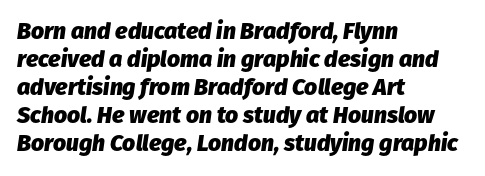
Q: Is the text bold? A: Yes.
Q: Is the text italic (slanted)? A: Yes, it leans right by about 8 degrees.
Q: Is the text underlined? A: No.
Q: How is the paragraph aligned? A: Left-aligned.
Q: Is the spacing between letters normal or unusually wide? A: Normal.
